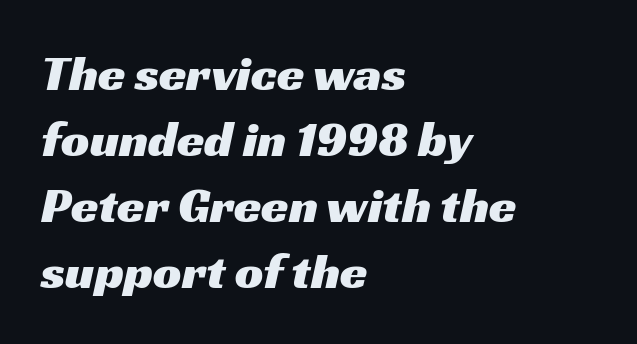
The paragraph shown leans on its left margin. The specimen omits any rule beneath the text block's lines. To sum up the face: it is a sans, with no serifs. The face used here is rendered with its standard letterfit. The rendering uses natural spacing where letterforms have individual widths.
